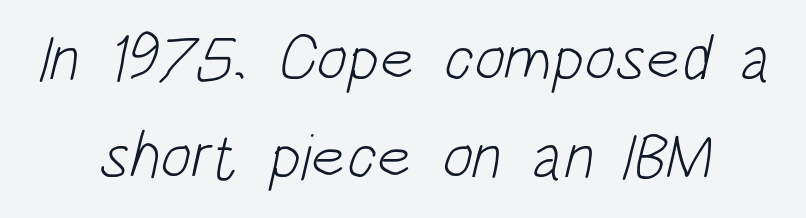
Descenders hang freely into open space. What stands out about the letter spacing? Nothing — it is the standard amount. The designer left line spacing at the default. Varying glyph widths throughout — classic text-font behaviour.
